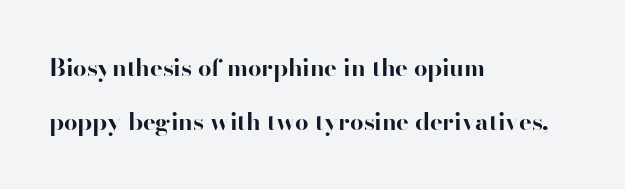
The image shows 24 px bold type, upright; set left-aligned, loose line spacing (2.24x), normal letter spacing, not underlined.
